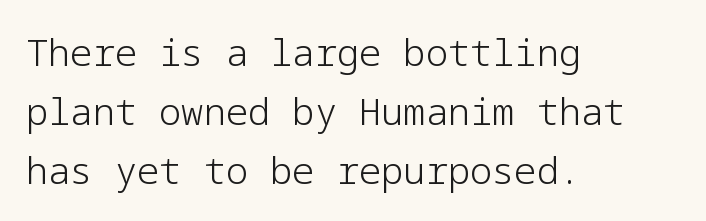
Q: Is the text bold? A: No.
Q: Is the text italic (slanted)? A: No, it is upright.
Q: Is the typeface a serif or a sans-serif typeface? A: Sans-serif.
Q: Is the text underlined? A: No.
Q: How is the paragraph aligned? A: Left-aligned.
Q: Is the spacing between letters normal or unusually wide? A: Normal.
Q: Is the spacing between lines tight, normal or loose? A: Normal.
Q: Width (condensed, normal, or wide)? A: Normal.
Q: Stroke contrast? A: Low.
Q: x-height? A: Medium.
